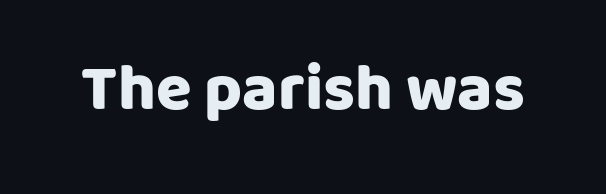
The image shows 65 px heavy sans-serif type, upright; set normal letter spacing, not underlined; low stroke contrast and a large x-height.
